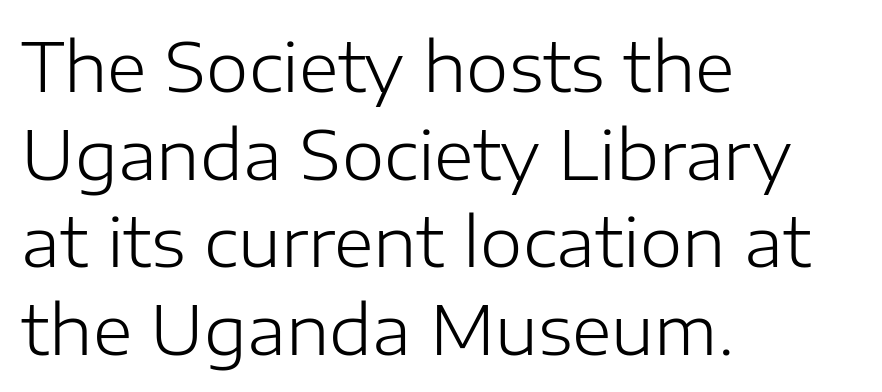
Q: Is the text bold? A: No.
Q: Is the text italic (slanted)? A: No, it is upright.
Q: Is the typeface a serif or a sans-serif typeface? A: Sans-serif.
Q: Is the text underlined? A: No.
Q: How is the paragraph aligned? A: Left-aligned.
Q: Is the spacing between letters normal or unusually wide? A: Normal.
Q: Is the spacing between lines tight, normal or loose? A: Normal.
Q: Width (condensed, normal, or wide)? A: Normal.
Q: Stroke contrast? A: Low.
Q: x-height? A: Medium.
Q: Monospaced? A: No.
